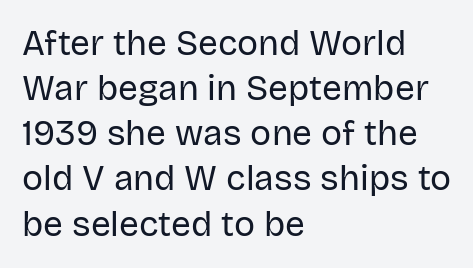
{"serif": "no", "italic": "no", "bold": "no", "weight": "regular", "width": "normal", "stroke_contrast": "low", "x_height": "large", "monospaced": "no", "underline": "no", "align": "left", "line_spacing": "normal", "line_spacing_ratio": 1.29, "letter_spacing": "normal", "letter_spacing_em": 0.0, "glyph_px": 35}
